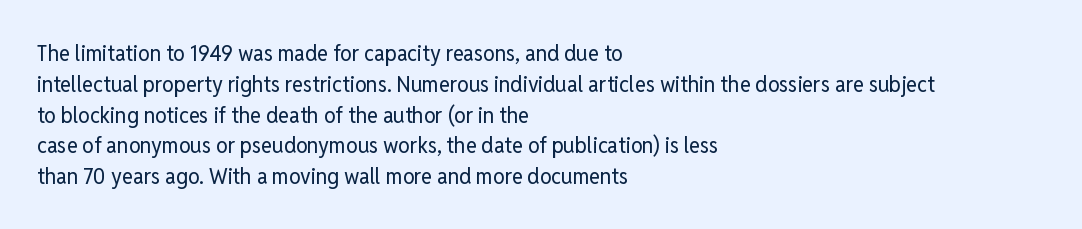
The image shows 23 px text type, upright; set left-aligned, normal line spacing (1.34x), normal letter spacing, not underlined.
